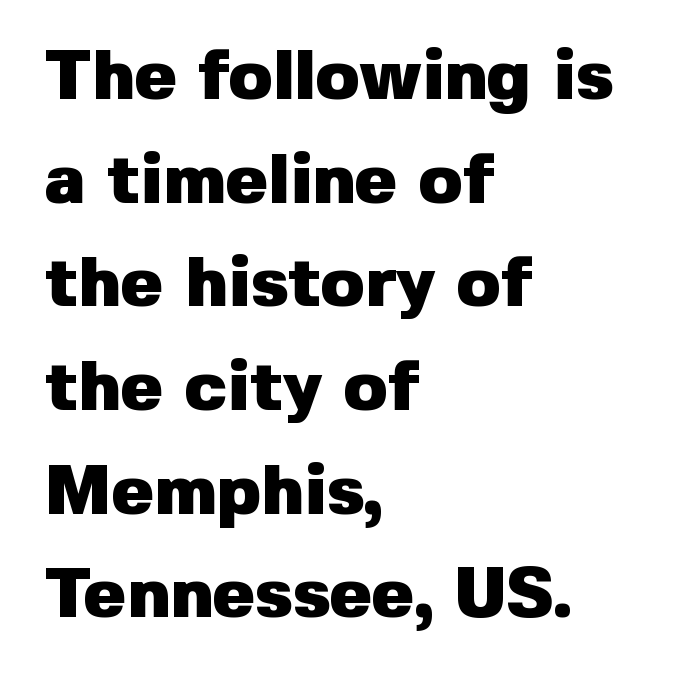
No italicization has been applied; the sample stays upright. Caption: bold face, heavy strokes. Think of a printed novel: that variable character pitch is what you see here. The space between consecutive lines is moderate.
